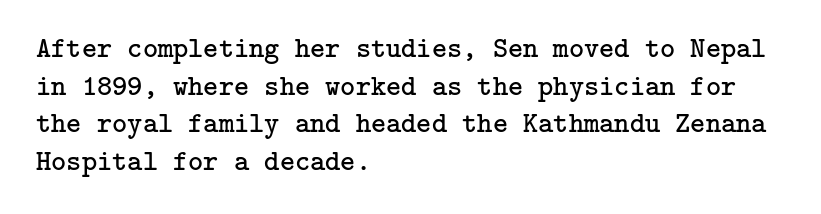
The image shows 29 px regular-weight serif type, upright; set left-aligned, normal line spacing (1.3x), normal letter spacing, not underlined; low stroke contrast and a medium x-height.
